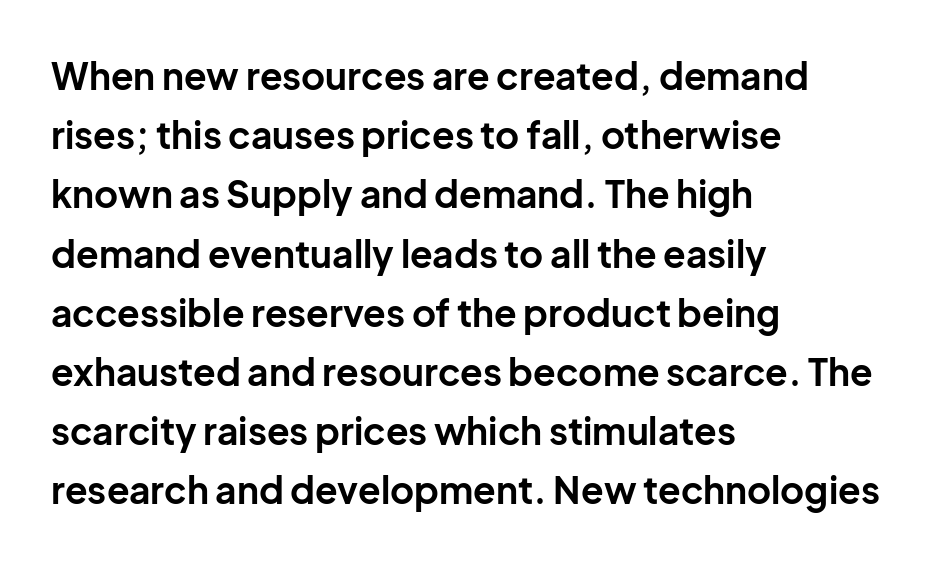
The image shows 37 px bold sans-serif type, upright; set left-aligned, normal line spacing (1.6x), normal letter spacing, not underlined; low stroke contrast and a medium x-height.
